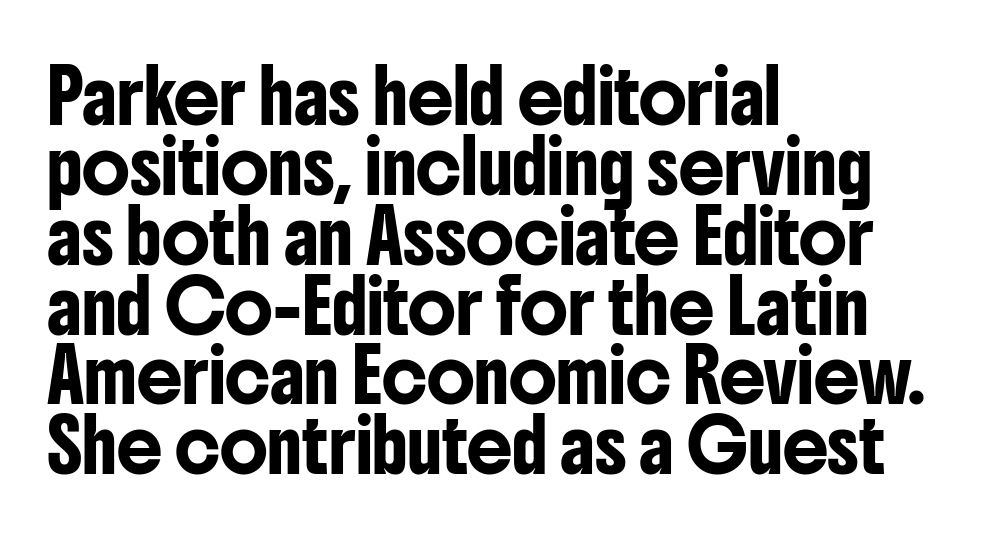
Q: Is the text italic (slanted)? A: No, it is upright.
Q: Is the typeface a serif or a sans-serif typeface? A: Sans-serif.
Q: Is the text underlined? A: No.
Q: How is the paragraph aligned? A: Left-aligned.
Q: Is the spacing between letters normal or unusually wide? A: Normal.
Q: Is the spacing between lines tight, normal or loose? A: Normal.
Q: Width (condensed, normal, or wide)? A: Condensed.
Q: Stroke contrast? A: Low.
Q: x-height? A: Medium.
Q: Monospaced? A: No.
